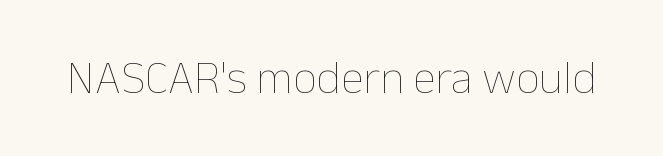
Ordinary non-slanted type is in use. The weight would be labelled regular, book, light, or lighter still. Check the space under the baseline: it is left empty. The gaps between neighbouring characters are ordinary and unremarkable. Note the varied advance widths — an 'i' is clearly narrower than an 'm'.
